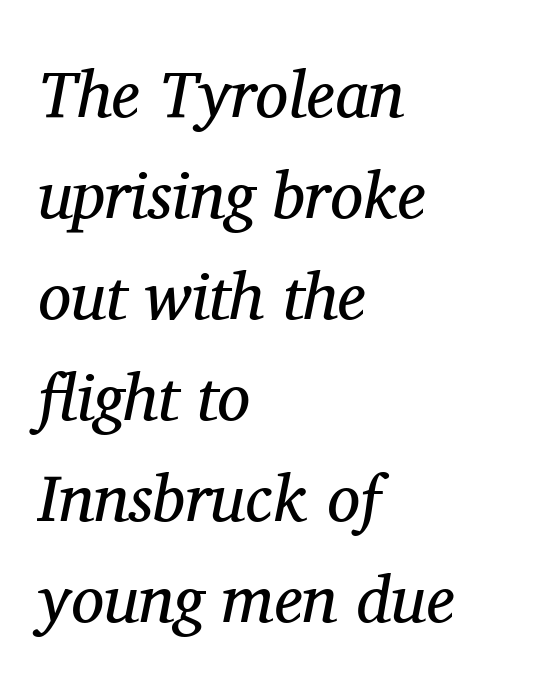
Q: Is the text bold? A: No.
Q: Is the text italic (slanted)? A: Yes, it leans right by about 11 degrees.
Q: Is the typeface a serif or a sans-serif typeface? A: Serif.
Q: Is the text underlined? A: No.
Q: How is the paragraph aligned? A: Left-aligned.
Q: Is the spacing between letters normal or unusually wide? A: Normal.
Q: Is the spacing between lines tight, normal or loose? A: Normal.
Q: Width (condensed, normal, or wide)? A: Normal.
Q: Stroke contrast? A: Medium.
Q: x-height? A: Medium.
Q: Monospaced? A: No.
